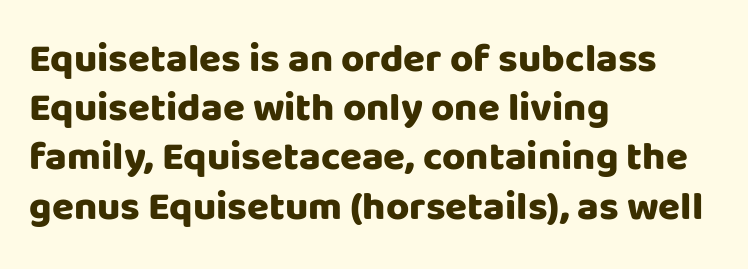
{"serif": "no", "italic": "no", "bold": "yes", "weight": "heavy", "width": "normal", "stroke_contrast": "low", "x_height": "large", "monospaced": "no", "underline": "no", "align": "left", "line_spacing_ratio": 1.23, "letter_spacing": "normal", "letter_spacing_em": 0.0, "glyph_px": 40}
